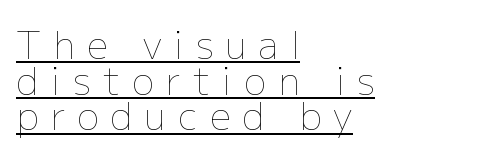
{"italic": "no", "bold": "no", "weight": "thin", "width": "normal", "stroke_contrast": "low", "x_height": "medium", "monospaced": "no", "underline": "yes", "align": "left", "line_spacing": "tight", "line_spacing_ratio": 0.96, "letter_spacing": "wide", "letter_spacing_em": 0.33, "glyph_px": 37}
